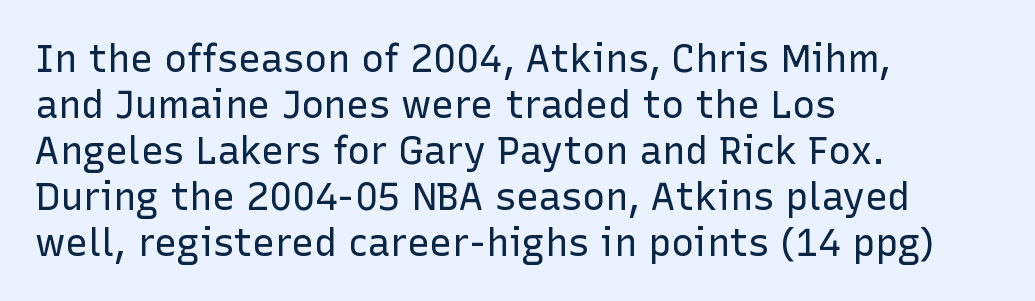
The image shows 38 px regular-weight sans-serif type, upright; set left-aligned, line spacing 1.21x, normal letter spacing, not underlined; low stroke contrast and a medium x-height.
